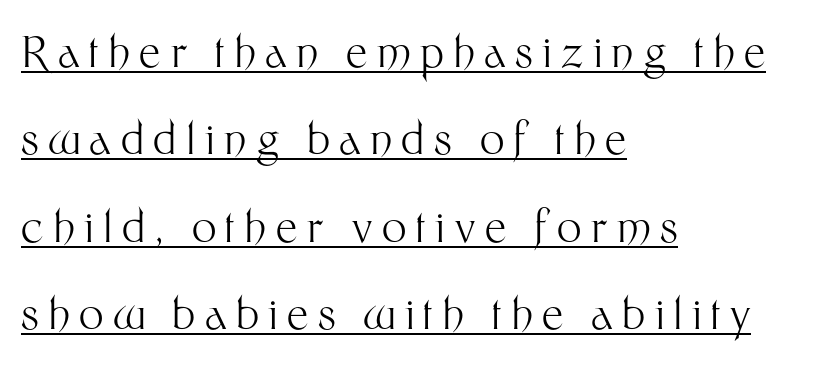
{"serif": "no", "italic": "no", "bold": "no", "weight": "light", "width": "normal", "stroke_contrast": "medium", "x_height": "medium", "monospaced": "no", "underline": "yes", "align": "left", "line_spacing": "loose", "line_spacing_ratio": 2.03, "letter_spacing": "wide", "letter_spacing_em": 0.22, "glyph_px": 43}
